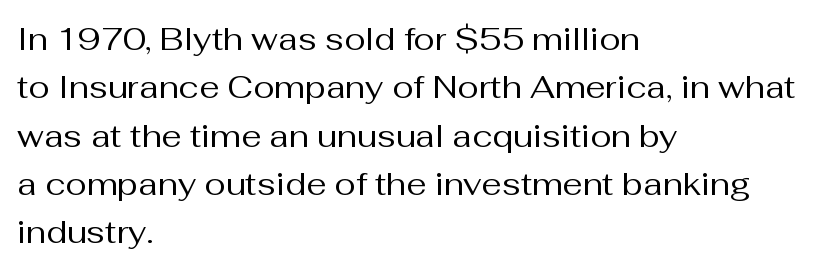
{"serif": "no", "italic": "no", "bold": "no", "weight": "regular", "width": "normal", "stroke_contrast": "medium", "x_height": "medium", "monospaced": "no", "underline": "no", "align": "left", "line_spacing": "normal", "line_spacing_ratio": 1.51, "letter_spacing": "normal", "letter_spacing_em": 0.0, "glyph_px": 32}
